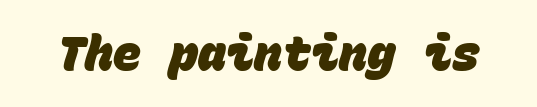
No feet cap the strokes, marking this as sans-serif type. The letters are bold, with thick, heavy strokes. Think of a typewriter: that constant character pitch is what you see here. A clean baseline with only descenders dipping below it. In terms of letterspacing, this is plain default setting.
